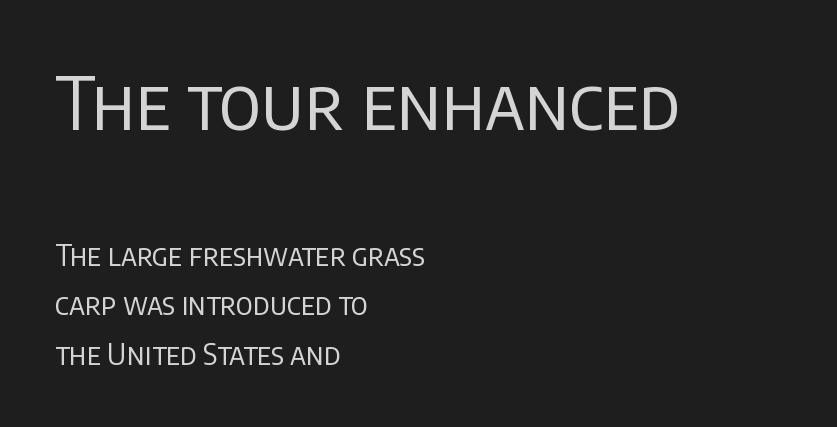
{"serif": "no", "italic": "no", "bold": "no", "weight": "regular", "width": "normal", "stroke_contrast": "low", "x_height": "large", "monospaced": "no", "underline": "no", "align": "left", "line_spacing_ratio": 1.71, "letter_spacing": "normal", "letter_spacing_em": 0.0, "larger_block": "first", "size_ratio": 2.48, "glyph_px": 72}
